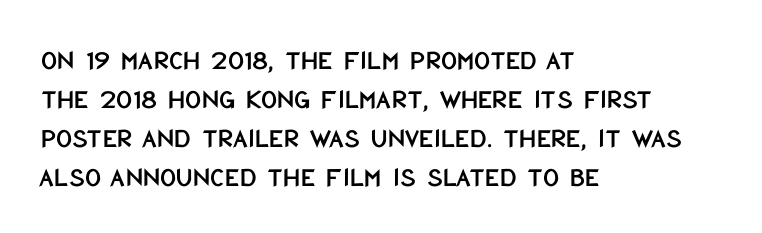
Q: Is the text italic (slanted)? A: No, it is upright.
Q: Is the typeface a serif or a sans-serif typeface? A: Sans-serif.
Q: Is the text underlined? A: No.
Q: How is the paragraph aligned? A: Left-aligned.
Q: Is the spacing between letters normal or unusually wide? A: Normal.
Q: Is the spacing between lines tight, normal or loose? A: Normal.
Q: Width (condensed, normal, or wide)? A: Condensed.
Q: Stroke contrast? A: Low.
Q: x-height? A: Large.
Q: Monospaced? A: No.
